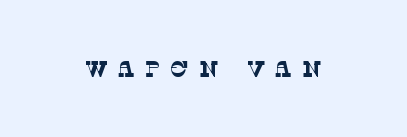
{"bold": "no", "underline": "no", "letter_spacing": "wide", "letter_spacing_em": 0.47, "glyph_px": 22}
